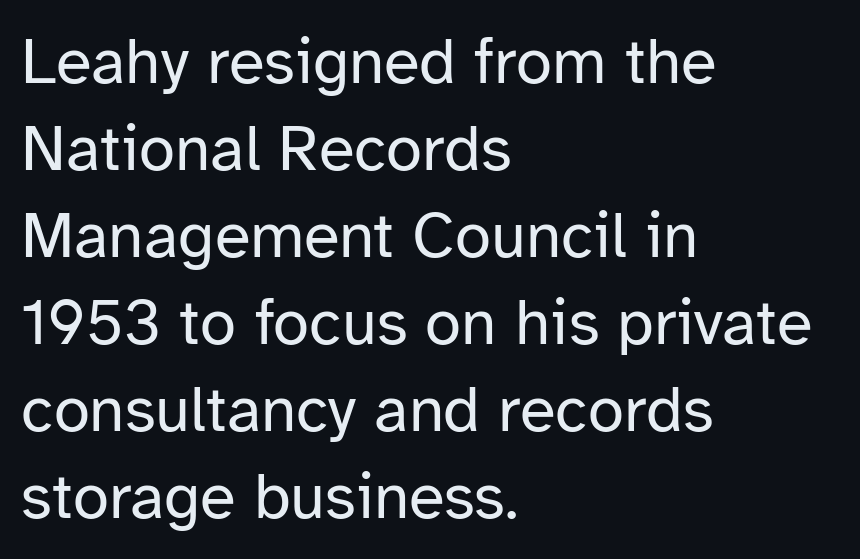
The image shows 65 px regular-weight sans-serif type, upright; set left-aligned, normal line spacing (1.34x), normal letter spacing, not underlined; low stroke contrast and a medium x-height.
